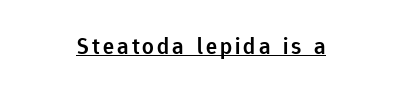
The image shows 23 px text type, upright; set underlined.
